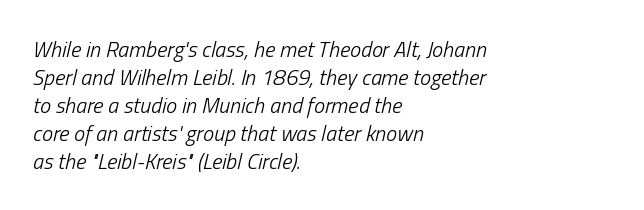
{"italic": "yes", "lean": "right", "slant_degrees": 13, "bold": "no", "underline": "no", "align": "left", "line_spacing": "normal", "line_spacing_ratio": 1.27, "letter_spacing": "normal", "letter_spacing_em": 0.0, "glyph_px": 22}
